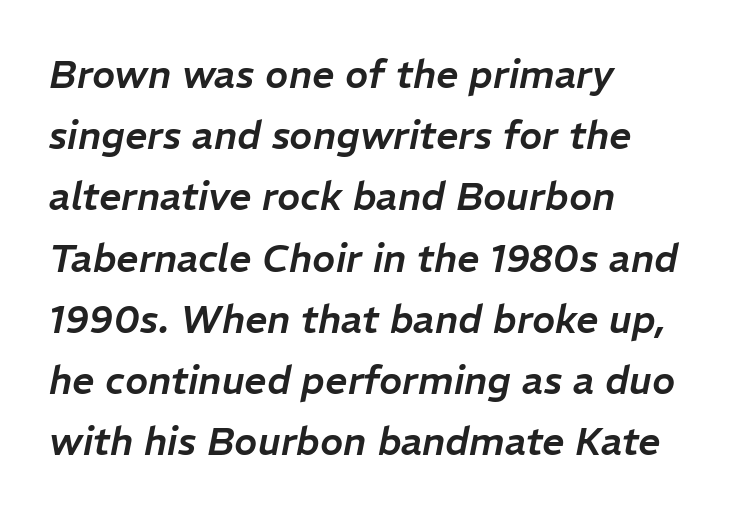
Q: Is the text italic (slanted)? A: Yes, it leans right by about 11 degrees.
Q: Is the text underlined? A: No.
Q: How is the paragraph aligned? A: Left-aligned.
Q: Is the spacing between letters normal or unusually wide? A: Normal.
Q: Is the spacing between lines tight, normal or loose? A: Normal.
Q: Width (condensed, normal, or wide)? A: Normal.
Q: Stroke contrast? A: Low.
Q: x-height? A: Medium.
Q: Monospaced? A: No.
